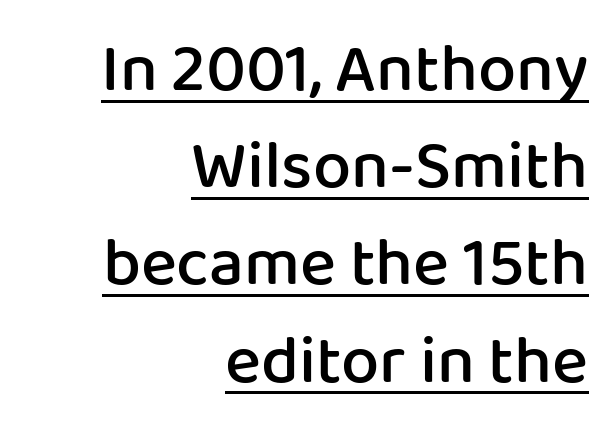
This is moderately heavy type, rendered in semibold. Here the designer chose a conventional face with non-uniform glyph widths. Notice how the stems are strictly vertical — no italics here. Beneath each row of characters lies a ruled line. Does the leading feel generous? No, just average. Classification — sans serif.
